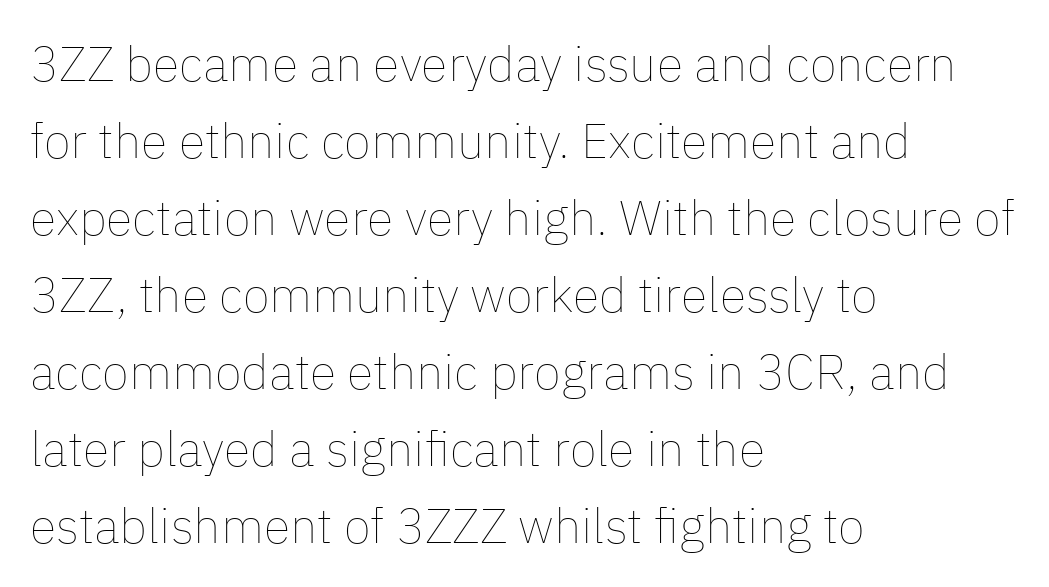
Q: Is the text bold? A: No.
Q: Is the text italic (slanted)? A: No, it is upright.
Q: Is the text underlined? A: No.
Q: How is the paragraph aligned? A: Left-aligned.
Q: Is the spacing between letters normal or unusually wide? A: Normal.
Q: Is the spacing between lines tight, normal or loose? A: Normal.
Q: Width (condensed, normal, or wide)? A: Normal.
Q: Stroke contrast? A: Low.
Q: x-height? A: Medium.
Q: Monospaced? A: No.
